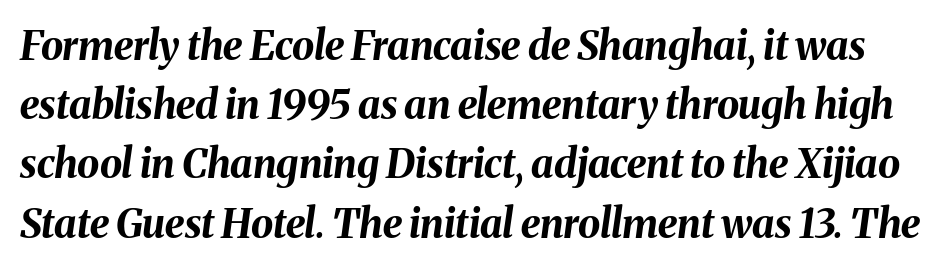
Each glyph is drawn with heavy, bold strokes. Looks like regular typesetting: each glyph gets only the width it needs. The words here are not underlined. The vertical gap from one line to the next is medium. Caption: standard tracking, unaltered. The specimen reads as italic at a glance.
